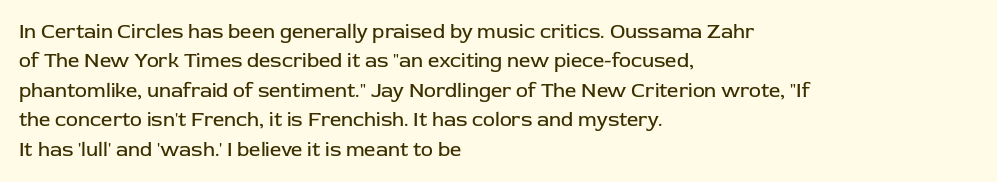
The image shows 20 px text type, upright; set left-aligned, normal line spacing (1.47x), normal letter spacing, not underlined.
